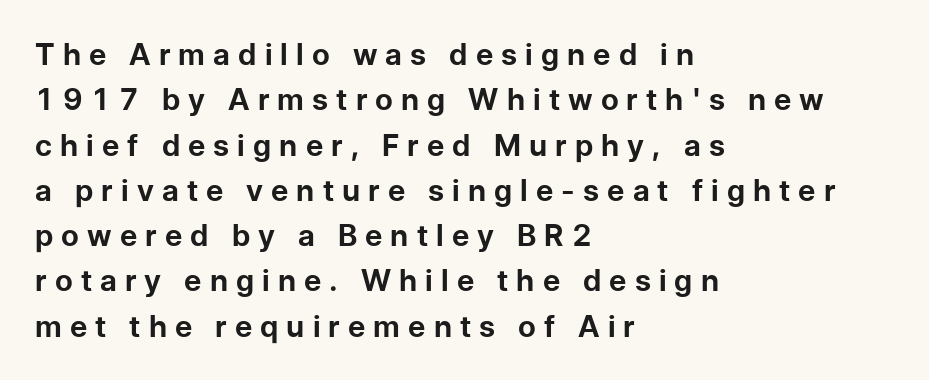
{"serif": "no", "italic": "no", "bold": "yes", "weight": "bold", "width": "normal", "stroke_contrast": "low", "x_height": "medium", "monospaced": "no", "underline": "no", "align": "left", "line_spacing": "normal", "line_spacing_ratio": 1.51, "letter_spacing": "wide", "letter_spacing_em": 0.27, "glyph_px": 30}
